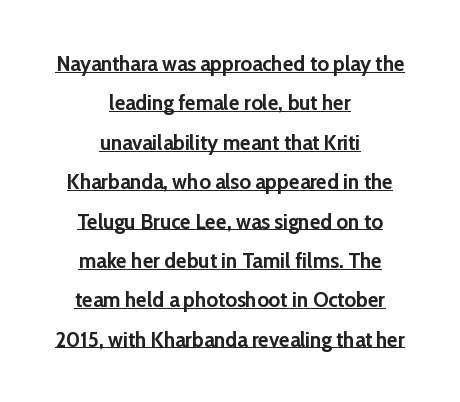
Posture: straight, roman, zero tilt. No extra tracking has been applied to these lines. Every row of glyphs is offset so its center matches the block's center. Plenty of ink on the page — the face is bold.
